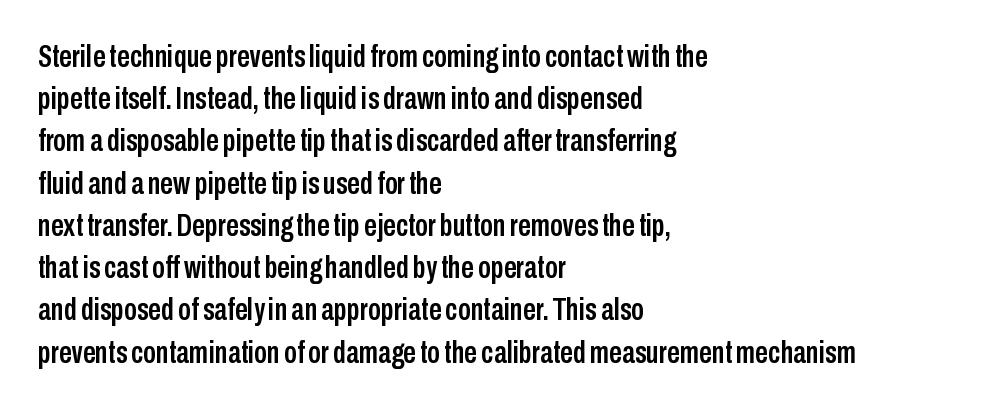
Q: Is the text italic (slanted)? A: No, it is upright.
Q: Is the typeface a serif or a sans-serif typeface? A: Sans-serif.
Q: Is the text underlined? A: No.
Q: How is the paragraph aligned? A: Left-aligned.
Q: Is the spacing between letters normal or unusually wide? A: Normal.
Q: Is the spacing between lines tight, normal or loose? A: Normal.
Q: Width (condensed, normal, or wide)? A: Condensed.
Q: Stroke contrast? A: Low.
Q: x-height? A: Medium.
Q: Monospaced? A: No.
